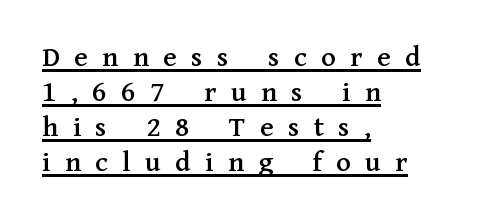
Unlike italic type, these characters show no tilt at all. A continuous stroke trails under the words, as in a hyperlink. To sum up the face: it has serifs. Each letter keeps its own natural width here, so spacing adapts to shape. Short note: letters widely spaced.
